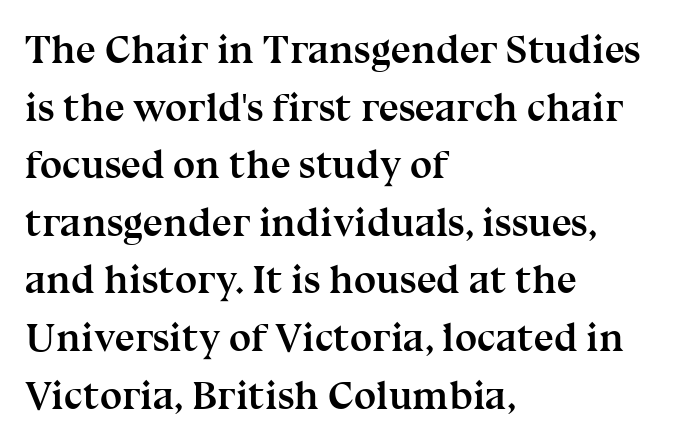
{"serif": "yes", "italic": "no", "bold": "yes", "weight": "semibold", "width": "normal", "stroke_contrast": "medium", "x_height": "medium", "monospaced": "no", "underline": "no", "align": "left", "line_spacing": "normal", "line_spacing_ratio": 1.44, "letter_spacing": "normal", "letter_spacing_em": 0.0, "glyph_px": 40}
